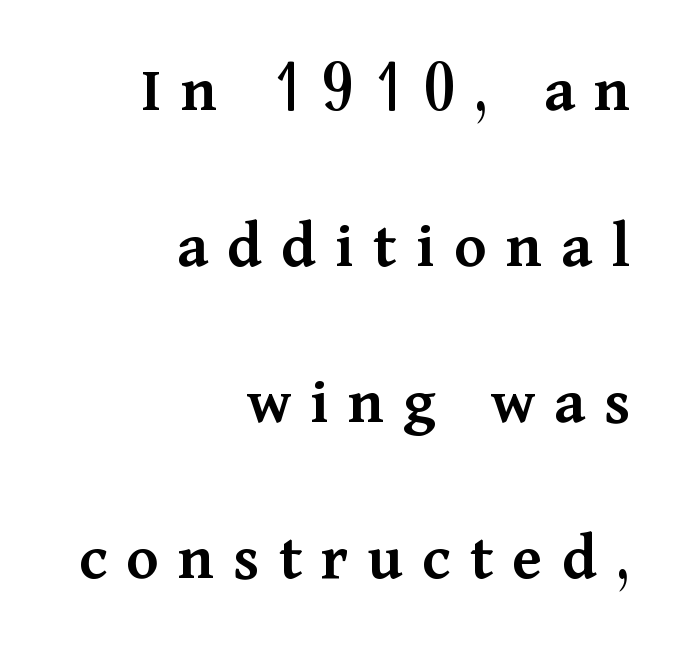
Q: Is the text bold? A: Semi-bold.
Q: Is the text italic (slanted)? A: No, it is upright.
Q: Is the typeface a serif or a sans-serif typeface? A: Serif.
Q: Is the text underlined? A: No.
Q: How is the paragraph aligned? A: Right-aligned.
Q: Is the spacing between letters normal or unusually wide? A: Unusually wide.
Q: Is the spacing between lines tight, normal or loose? A: Loose.
Q: Width (condensed, normal, or wide)? A: Normal.
Q: Stroke contrast? A: Medium.
Q: x-height? A: Medium.
Q: Monospaced? A: No.
